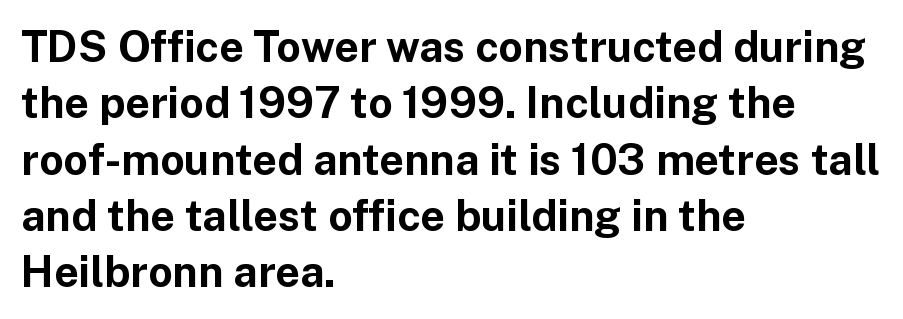
{"serif": "no", "italic": "no", "bold": "yes", "weight": "bold", "width": "normal", "stroke_contrast": "low", "x_height": "medium", "monospaced": "no", "underline": "no", "align": "left", "line_spacing": "normal", "line_spacing_ratio": 1.31, "letter_spacing": "normal", "letter_spacing_em": 0.0, "glyph_px": 43}
